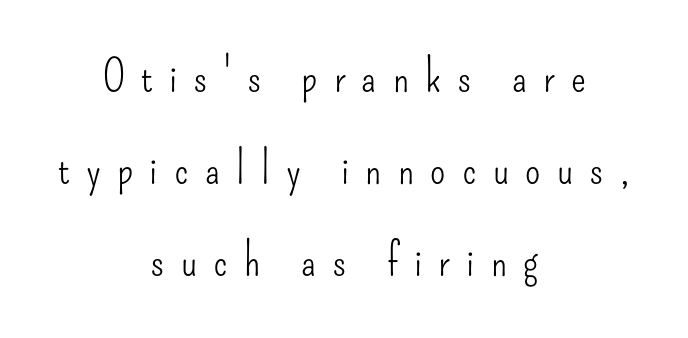
The image shows 44 px light, condensed sans-serif type, upright; set centered, loose line spacing (2.09x), unusually wide letter spacing (+0.37 em), not underlined; low stroke contrast and a small x-height.
